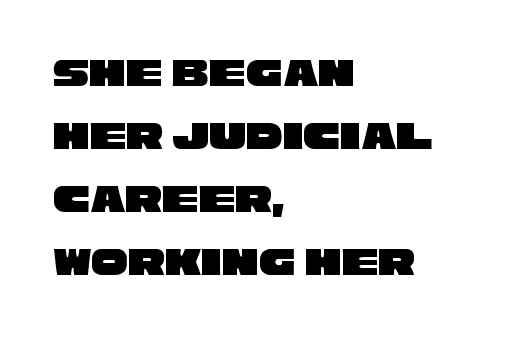
Short and long lines alike share a common starting point at left. The face used here is proportionally spaced, like ordinary book or web type. There is no visible air inserted between adjacent glyphs. The rendering shows plain stroke endings on the letterforms — a sans-serif design. Leading: standard.
